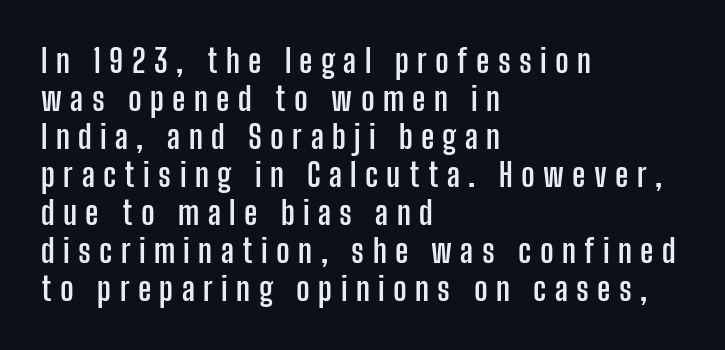
Horizontal alignment here is leftward, the default for most running prose. The specimen reads as upright at a glance. Character widths vary here, with narrow letters taking less room than wide ones. The foot of each line stays bare and open. The rendering uses a bold face; every stroke is thick and dark. Stroke terminals: plain, sans-serif.
